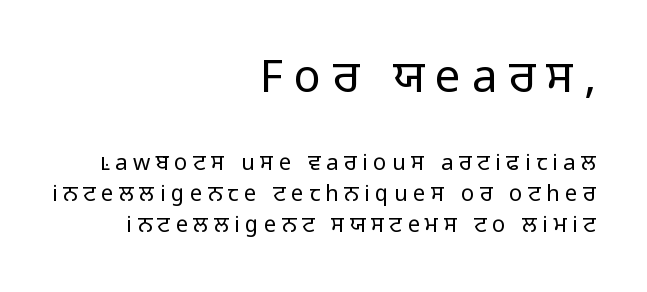
Q: Is the text bold? A: No.
Q: Is the text italic (slanted)? A: No, it is upright.
Q: Is the typeface a serif or a sans-serif typeface? A: Sans-serif.
Q: Is the text underlined? A: No.
Q: How is the paragraph aligned? A: Right-aligned.
Q: Is the spacing between letters normal or unusually wide? A: Unusually wide.
Q: Is the spacing between lines tight, normal or loose? A: Normal.
Q: Which block of text is set in a larger size, the first (top) or the second (bottom)? A: The first (top) one.
Q: Width (condensed, normal, or wide)? A: Normal.
Q: Stroke contrast? A: Low.
Q: x-height? A: Medium.
Q: Monospaced? A: No.
